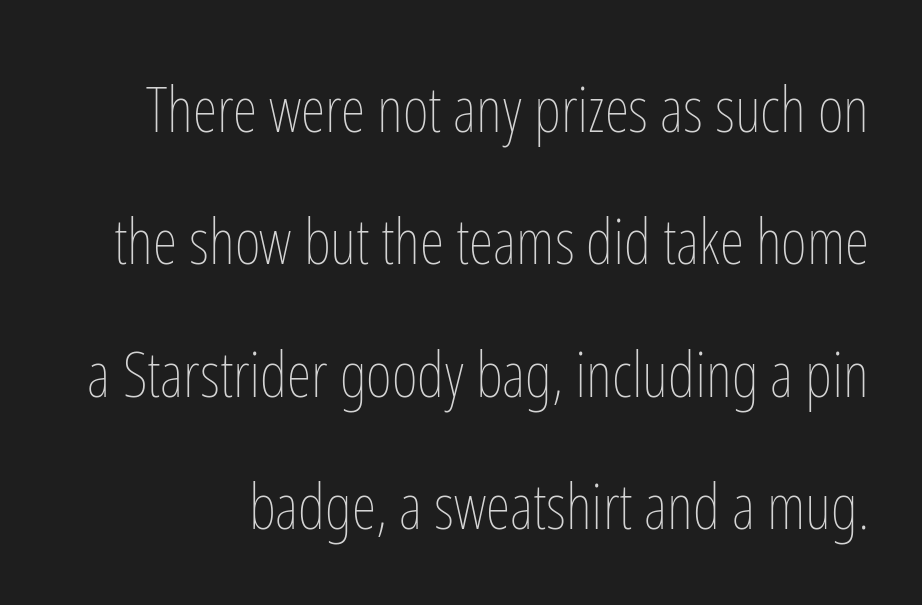
The image shows 63 px thin, condensed type, upright; set loose line spacing (2.1x), normal letter spacing, not underlined; low stroke contrast and a medium x-height.
